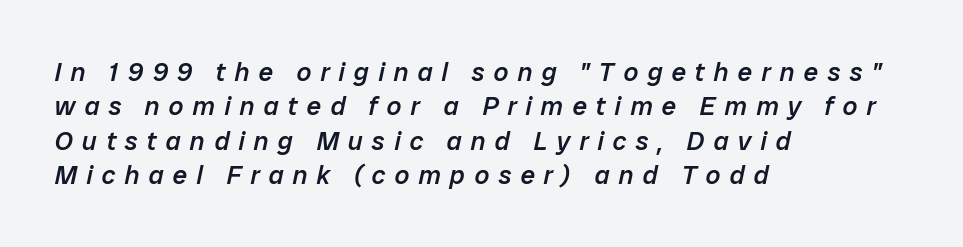
{"italic": "yes", "lean": "right", "slant_degrees": 12, "bold": "semi", "underline": "no", "align": "left", "line_spacing": "normal", "line_spacing_ratio": 1.32, "letter_spacing": "wide", "letter_spacing_em": 0.35, "glyph_px": 26}
